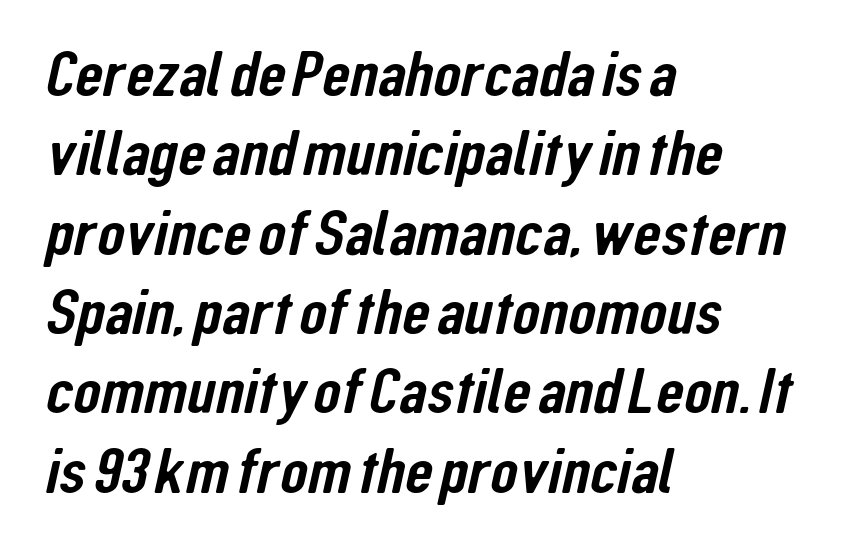
Q: Is the typeface a serif or a sans-serif typeface? A: Sans-serif.
Q: Is the text underlined? A: No.
Q: How is the paragraph aligned? A: Left-aligned.
Q: Is the spacing between letters normal or unusually wide? A: Normal.
Q: Width (condensed, normal, or wide)? A: Condensed.
Q: Stroke contrast? A: Low.
Q: x-height? A: Medium.
Q: Monospaced? A: No.
